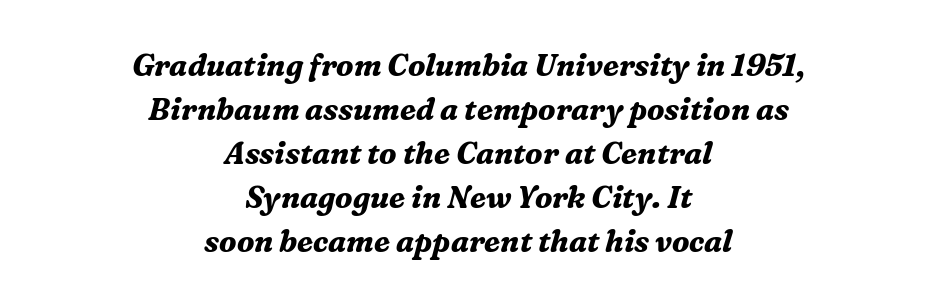
Check where the strokes stop: tiny serifs finish them off. Compared with an ordinary text face, these strokes are far heavier — a full bold. There's an unmistakable incline to the writing here. No extra tracking has been applied to these lines. These lines are rendered in a variable-pitch font.
